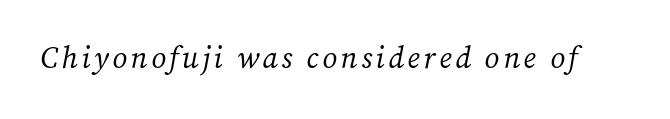
Q: Is the text bold? A: No.
Q: Is the text italic (slanted)? A: Yes, it leans right by about 12 degrees.
Q: Is the typeface a serif or a sans-serif typeface? A: Serif.
Q: Is the text underlined? A: No.
Q: Width (condensed, normal, or wide)? A: Normal.
Q: Stroke contrast? A: Medium.
Q: x-height? A: Medium.
Q: Monospaced? A: No.
